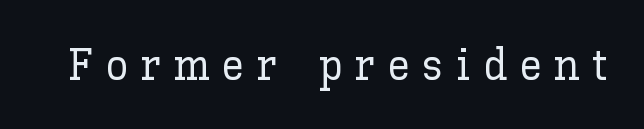
Q: Is the text italic (slanted)? A: No, it is upright.
Q: Is the text underlined? A: No.
Q: Is the spacing between letters normal or unusually wide? A: Unusually wide.
Q: Width (condensed, normal, or wide)? A: Normal.
Q: Stroke contrast? A: Low.
Q: x-height? A: Medium.
Q: Monospaced? A: No.
